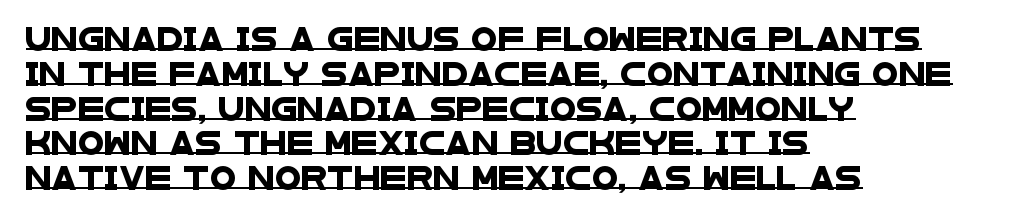
{"underline": "yes", "align": "left", "line_spacing": "normal", "line_spacing_ratio": 1.45, "letter_spacing": "normal", "letter_spacing_em": 0.0, "glyph_px": 24}
